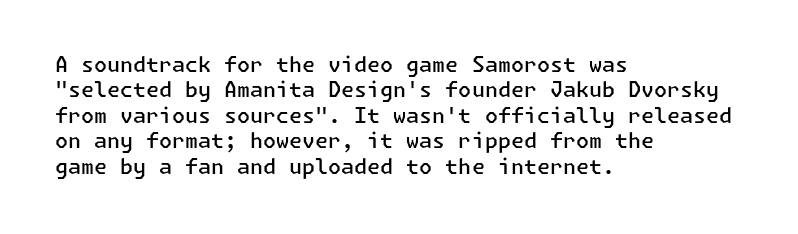
Characters follow at the spacing the type designer built in. Quick note: underline off. Line beginnings align vertically; line endings do not. Does the lettering tilt? It doesn't — this is upright. This is moderately heavy type, rendered in semibold.
